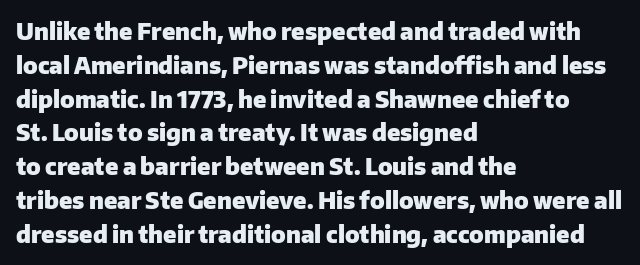
The image shows 23 px bold type, upright; set left-aligned, normal line spacing (1.47x), normal letter spacing, not underlined.
